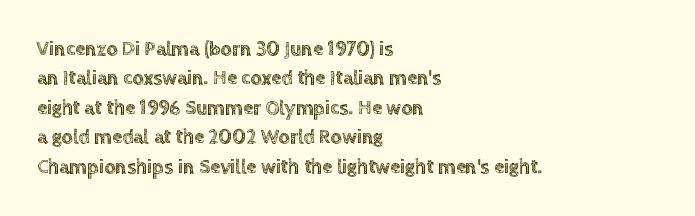
{"italic": "no", "underline": "no", "align": "left", "line_spacing": "normal", "line_spacing_ratio": 1.47, "letter_spacing": "normal", "letter_spacing_em": 0.0, "glyph_px": 20}
